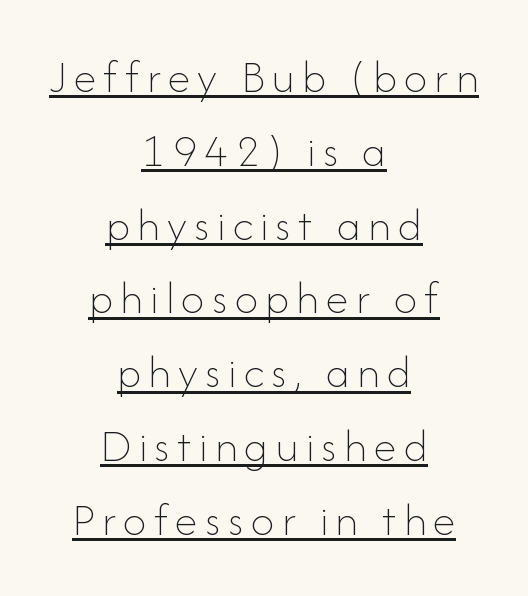
{"italic": "no", "bold": "no", "weight": "thin", "width": "normal", "stroke_contrast": "low", "x_height": "small", "monospaced": "no", "underline": "yes", "align": "center", "line_spacing": "normal", "line_spacing_ratio": 1.57, "glyph_px": 47}
